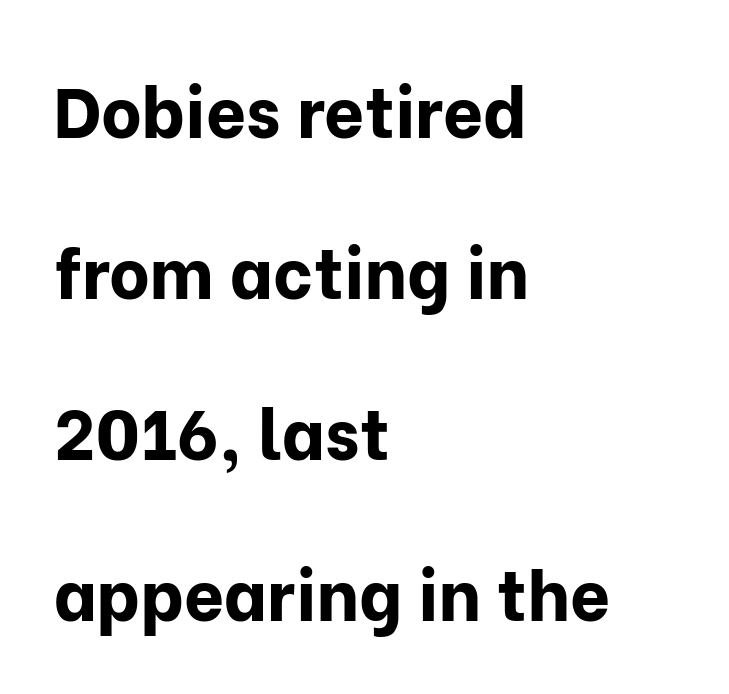
Q: Is the text bold? A: Yes.
Q: Is the text italic (slanted)? A: No, it is upright.
Q: Is the typeface a serif or a sans-serif typeface? A: Sans-serif.
Q: Is the text underlined? A: No.
Q: How is the paragraph aligned? A: Left-aligned.
Q: Is the spacing between letters normal or unusually wide? A: Normal.
Q: Is the spacing between lines tight, normal or loose? A: Loose.
Q: Width (condensed, normal, or wide)? A: Normal.
Q: Stroke contrast? A: Low.
Q: x-height? A: Medium.
Q: Monospaced? A: No.
